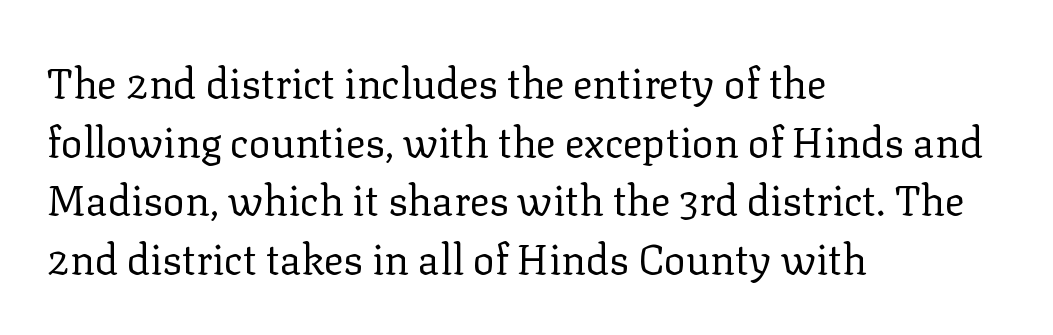
Q: Is the text bold? A: No.
Q: Is the text italic (slanted)? A: No, it is upright.
Q: Is the typeface a serif or a sans-serif typeface? A: Serif.
Q: Is the text underlined? A: No.
Q: How is the paragraph aligned? A: Left-aligned.
Q: Is the spacing between letters normal or unusually wide? A: Normal.
Q: Is the spacing between lines tight, normal or loose? A: Normal.
Q: Width (condensed, normal, or wide)? A: Normal.
Q: Stroke contrast? A: Low.
Q: x-height? A: Medium.
Q: Monospaced? A: No.
